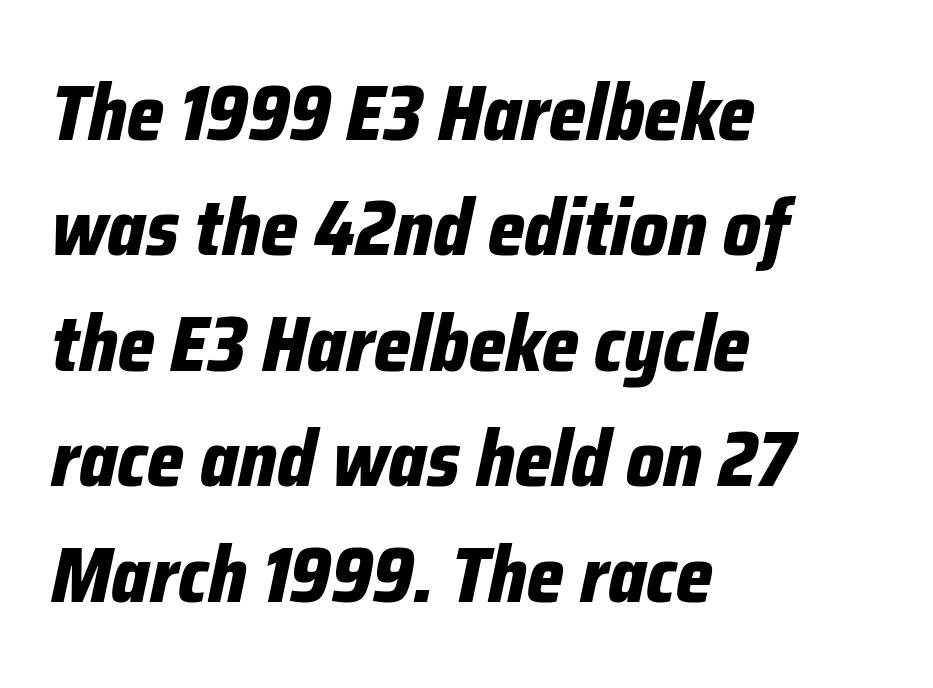
Q: Is the text bold? A: Yes.
Q: Is the text italic (slanted)? A: Yes, it leans right by about 12 degrees.
Q: Is the text underlined? A: No.
Q: How is the paragraph aligned? A: Left-aligned.
Q: Is the spacing between letters normal or unusually wide? A: Normal.
Q: Is the spacing between lines tight, normal or loose? A: Normal.
Q: Width (condensed, normal, or wide)? A: Condensed.
Q: Stroke contrast? A: Low.
Q: x-height? A: Medium.
Q: Monospaced? A: No.
